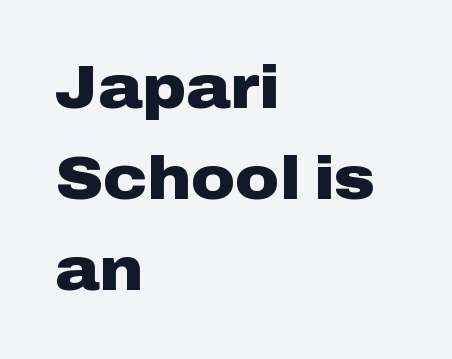
Letterform terminals end flat and unadorned throughout the passage. This rendering features lettering with no underline. The rendering uses natural spacing where letterforms have individual widths. The font's upright variant was chosen for this text. Standard letterfit; no display-style spreading of the glyphs. Caption: multi-line text, flush left, ragged right.
